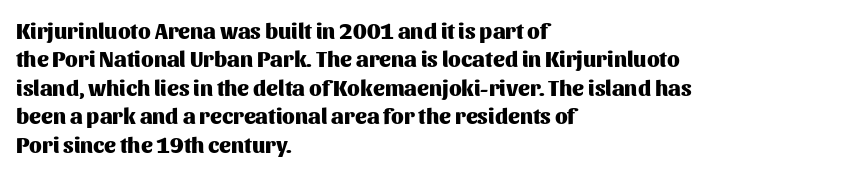
This is the regular roman posture of the typeface. The lines in this sample share a left origin and differ only in where they stop. Standard letterfit; no display-style spreading of the glyphs. Heavy-handed strokes throughout: this text is bold. The space directly below the letters is spotless.
